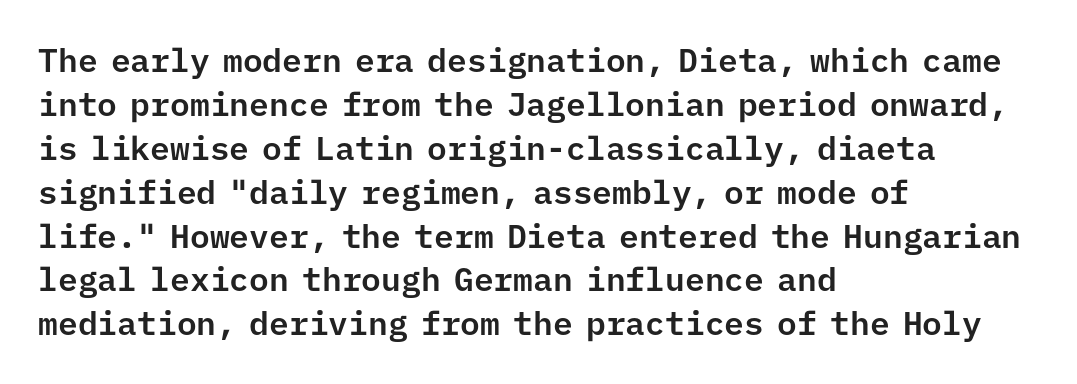
The image shows 33 px sans-serif type, upright, monospaced; set left-aligned, normal line spacing (1.33x), normal letter spacing, not underlined; low stroke contrast and a medium x-height.
